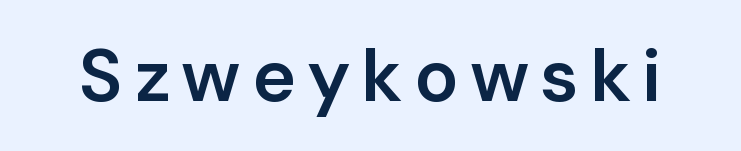
Does the weight exceed regular? Yes, but only to semibold. The baseline area is clear. Each letter keeps its own natural width here, so spacing adapts to shape. Posture: vertical. Unlike a traditional serif, this face leaves its strokes unadorned.
